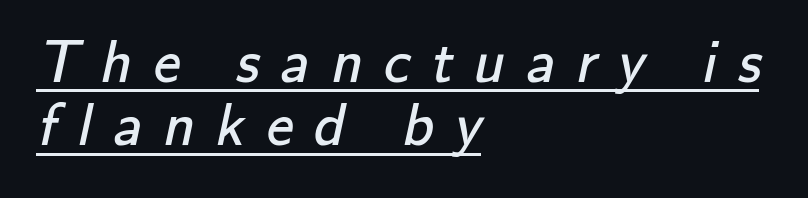
Horizontal alignment here is leftward, the default for most running prose. The letters carry no serifs — their stems end cleanly without finishing strokes. Line spacing here is tight. Does extra space separate the letters? Yes, quite a lot of it. Notice how a bar underscores the lettering throughout.
